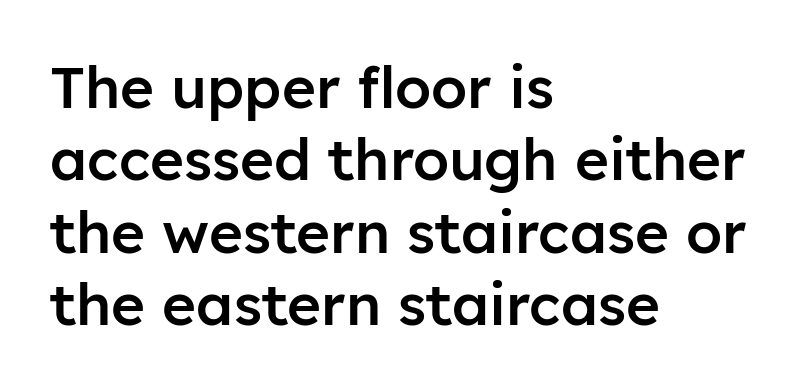
The image shows 58 px semibold sans-serif type, upright; set left-aligned, normal line spacing (1.25x), normal letter spacing, not underlined; low stroke contrast and a medium x-height.
